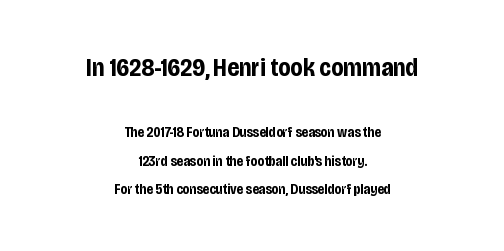
{"italic": "no", "bold": "yes", "underline": "no", "align": "center", "line_spacing": "loose", "line_spacing_ratio": 2.04, "letter_spacing": "normal", "letter_spacing_em": 0.0, "larger_block": "first", "size_ratio": 1.79, "glyph_px": 25}
